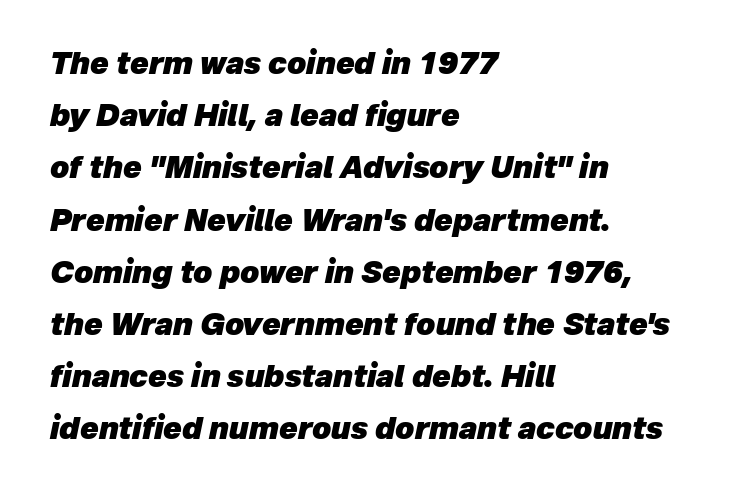
The image shows 30 px heavy type, italic (leaning right); set left-aligned, line spacing 1.74x, normal letter spacing, not underlined; low stroke contrast and a medium x-height.
